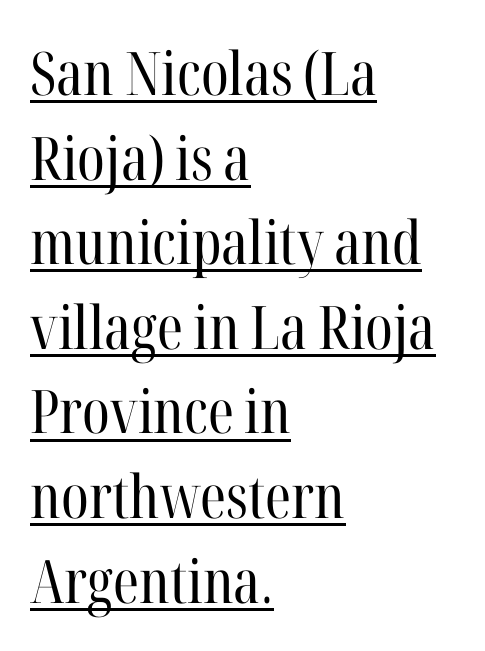
Underlining? Definitely there. Do the characters align in a grid? No, the font is proportional. Notice how the passage keeps a crisp vertical edge on the left only. The rendering keeps characters at their native spacing.
